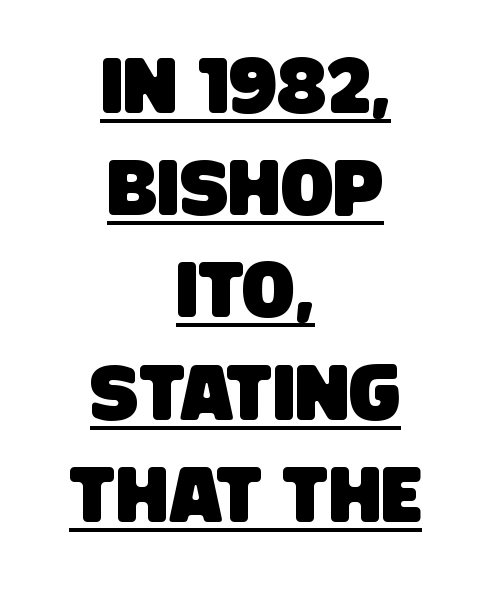
Q: Is the typeface a serif or a sans-serif typeface? A: Sans-serif.
Q: Is the text underlined? A: Yes.
Q: How is the paragraph aligned? A: Centered.
Q: Is the spacing between letters normal or unusually wide? A: Normal.
Q: Is the spacing between lines tight, normal or loose? A: Normal.
Q: Width (condensed, normal, or wide)? A: Condensed.
Q: Stroke contrast? A: Low.
Q: x-height? A: Large.
Q: Monospaced? A: No.
